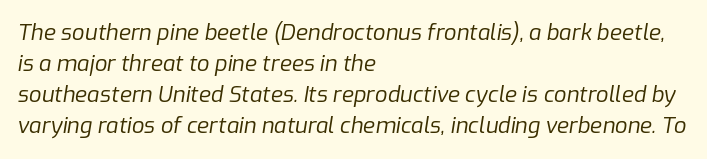
The image shows 22 px text type, italic (leaning right); set left-aligned, normal line spacing (1.41x), normal letter spacing, not underlined.
